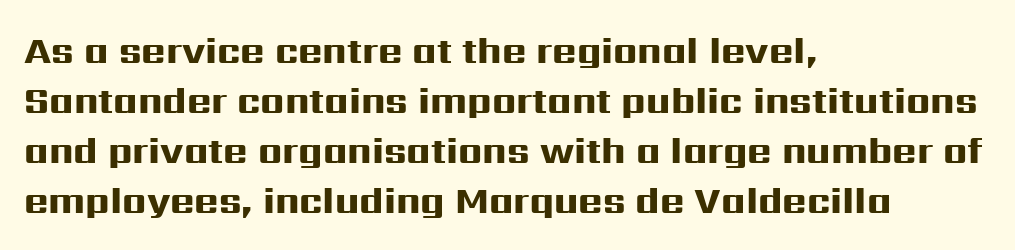
{"serif": "no", "italic": "no", "bold": "yes", "weight": "heavy", "width": "wide", "stroke_contrast": "high", "x_height": "medium", "monospaced": "no", "underline": "no", "align": "left", "line_spacing": "normal", "line_spacing_ratio": 1.35, "letter_spacing": "normal", "letter_spacing_em": 0.0, "glyph_px": 37}
